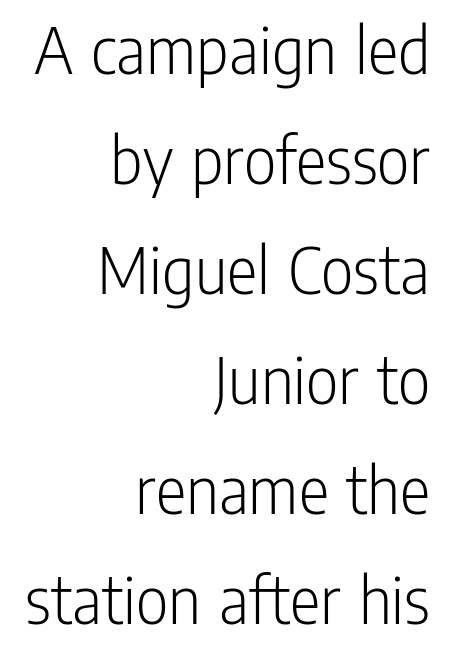
{"serif": "no", "italic": "no", "bold": "no", "weight": "light", "width": "condensed", "stroke_contrast": "low", "x_height": "medium", "monospaced": "no", "underline": "no", "align": "right", "line_spacing": "normal", "line_spacing_ratio": 1.55, "letter_spacing": "normal", "letter_spacing_em": 0.0, "glyph_px": 71}
